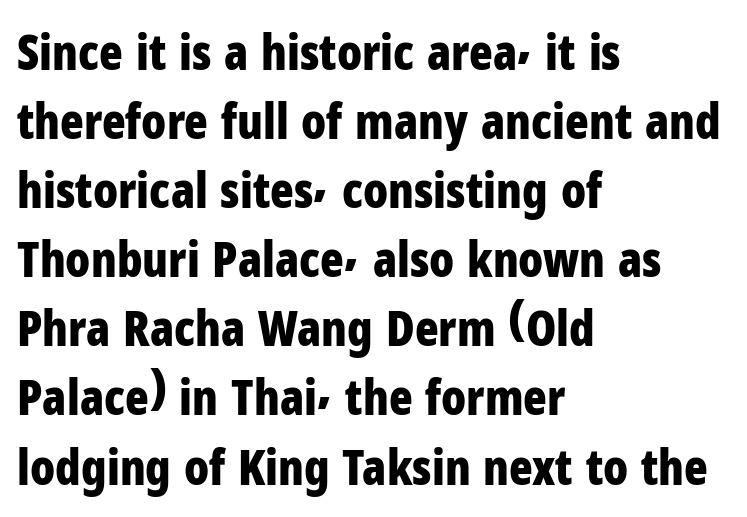
{"serif": "no", "italic": "no", "bold": "yes", "weight": "bold", "width": "condensed", "stroke_contrast": "low", "x_height": "medium", "monospaced": "no", "underline": "no", "align": "left", "line_spacing": "normal", "line_spacing_ratio": 1.41, "letter_spacing": "normal", "letter_spacing_em": 0.0, "glyph_px": 49}
